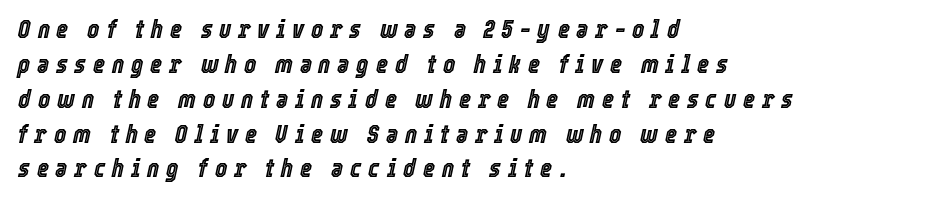
{"italic": "yes", "lean": "right", "slant_degrees": 12, "underline": "no", "align": "left", "line_spacing": "normal", "line_spacing_ratio": 1.34, "letter_spacing": "wide", "letter_spacing_em": 0.26, "glyph_px": 26}
